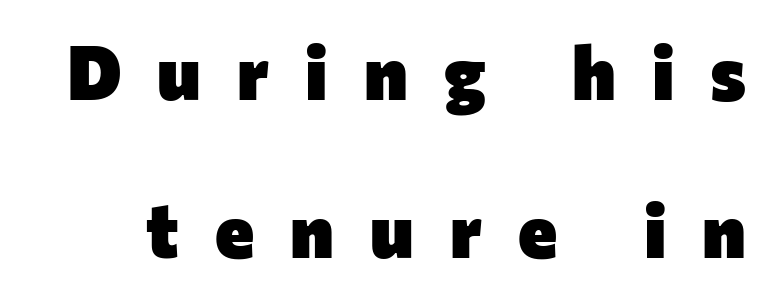
No word sits above an underline. Each letter keeps its own natural width here, so spacing adapts to shape. Students, note that the glyphs here are deliberately spaced far apart. If you measured baseline to baseline, you'd find a long distance.
